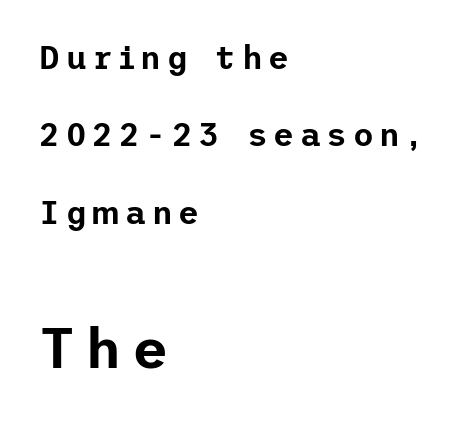
{"serif": "no", "italic": "no", "width": "normal", "stroke_contrast": "low", "x_height": "medium", "underline": "no", "align": "left", "line_spacing": "loose", "line_spacing_ratio": 2.42, "larger_block": "second", "size_ratio": 1.75, "glyph_px": 56}
